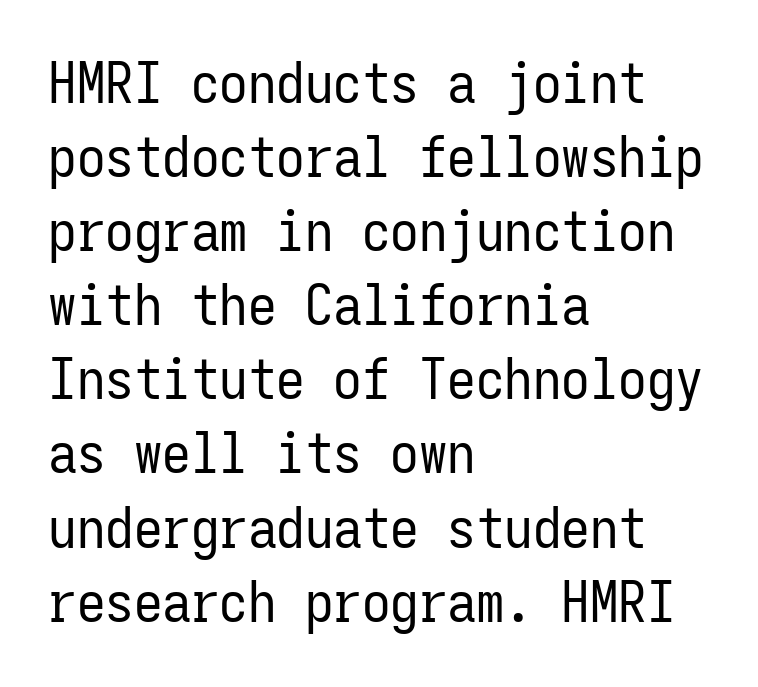
{"serif": "no", "italic": "no", "bold": "no", "weight": "regular", "width": "condensed", "stroke_contrast": "low", "x_height": "medium", "monospaced": "yes", "underline": "no", "align": "left", "line_spacing": "normal", "line_spacing_ratio": 1.3, "letter_spacing": "normal", "letter_spacing_em": 0.0, "glyph_px": 57}
